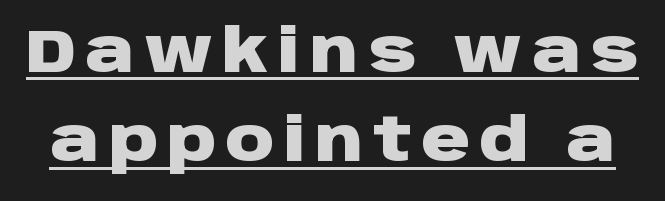
Q: Is the text bold? A: Yes.
Q: Is the text italic (slanted)? A: No, it is upright.
Q: Is the typeface a serif or a sans-serif typeface? A: Sans-serif.
Q: Is the text underlined? A: Yes.
Q: Is the spacing between lines tight, normal or loose? A: Normal.
Q: Width (condensed, normal, or wide)? A: Wide.
Q: Stroke contrast? A: Low.
Q: x-height? A: Large.
Q: Monospaced? A: No.
